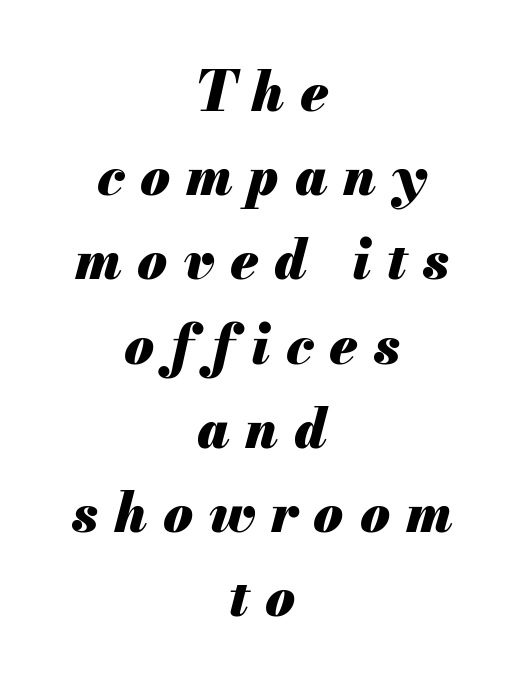
Q: Is the text bold? A: Yes.
Q: Is the text italic (slanted)? A: Yes, it leans right by about 13 degrees.
Q: Is the text underlined? A: No.
Q: How is the paragraph aligned? A: Centered.
Q: Is the spacing between letters normal or unusually wide? A: Unusually wide.
Q: Is the spacing between lines tight, normal or loose? A: Normal.
Q: Width (condensed, normal, or wide)? A: Normal.
Q: Stroke contrast? A: Medium.
Q: x-height? A: Small.
Q: Monospaced? A: No.
